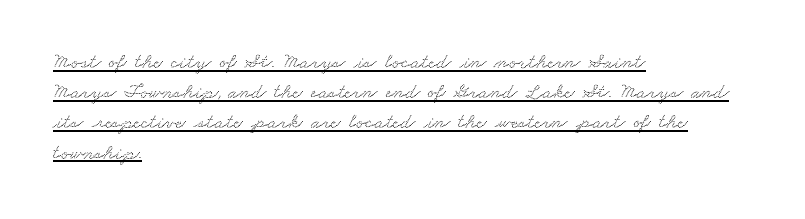
Q: Is the text underlined? A: Yes.
Q: How is the paragraph aligned? A: Left-aligned.
Q: Is the spacing between letters normal or unusually wide? A: Normal.
Q: Is the spacing between lines tight, normal or loose? A: Normal.
